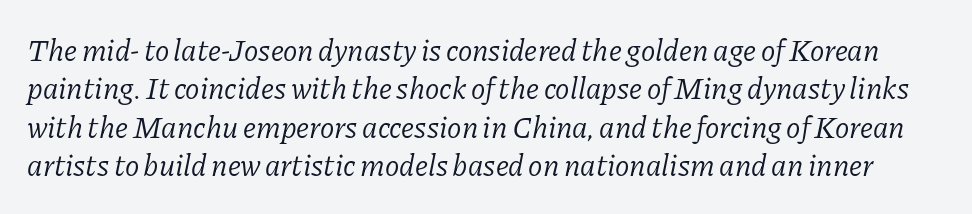
Nothing heavy about these letters — not bold at all. Vertically, the passage feels balanced, rows spaced as you'd expect. Here the designer chose a conventional face with non-uniform glyph widths. Is this a sans? No — the strokes have serifs. No extra tracking has been applied to these lines. This rendering features lettering with no underline.
